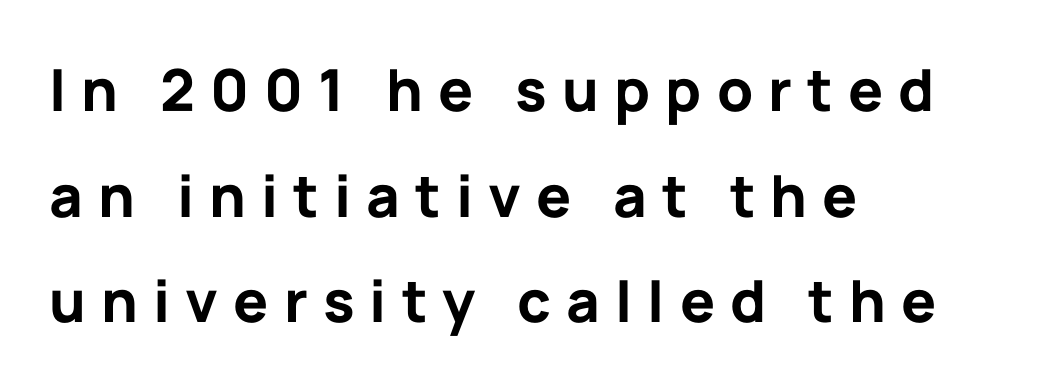
{"serif": "no", "italic": "no", "bold": "yes", "weight": "bold", "width": "normal", "stroke_contrast": "low", "x_height": "medium", "monospaced": "no", "underline": "no", "align": "left", "line_spacing_ratio": 1.82, "letter_spacing": "wide", "letter_spacing_em": 0.26, "glyph_px": 58}
